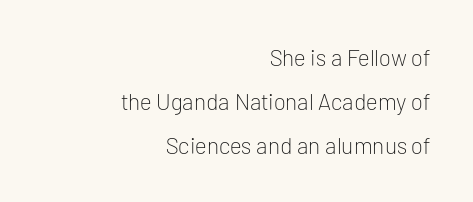
The image shows 23 px text type, upright; set right-aligned, loose line spacing (1.91x), normal letter spacing, not underlined.
